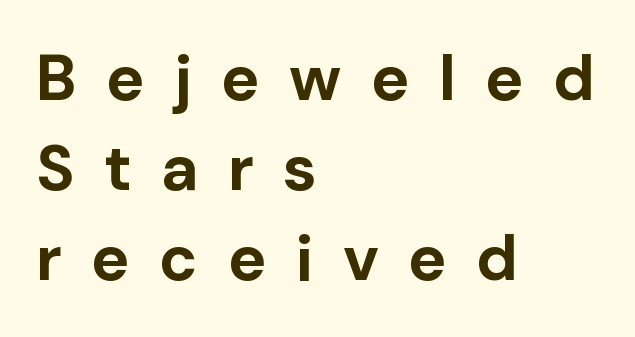
The compositor pushed each line to the left boundary. A typesetter would mark this as roman, not italic. These lines are rendered in a variable-pitch font. Whoever set this chose a conventional vertical rhythm. Serif or sans? Sans — the stroke terminals are bare.
